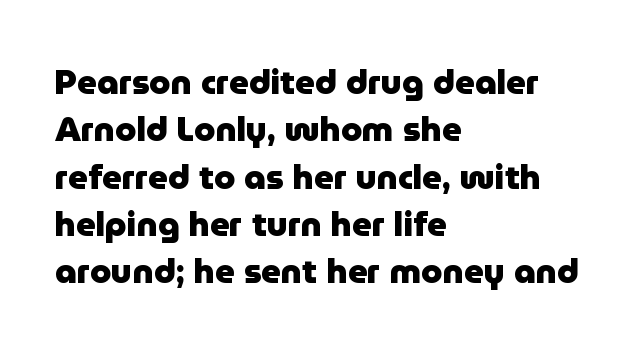
Q: Is the text bold? A: Yes.
Q: Is the text italic (slanted)? A: No, it is upright.
Q: Is the typeface a serif or a sans-serif typeface? A: Sans-serif.
Q: Is the text underlined? A: No.
Q: How is the paragraph aligned? A: Left-aligned.
Q: Is the spacing between letters normal or unusually wide? A: Normal.
Q: Is the spacing between lines tight, normal or loose? A: Normal.
Q: Width (condensed, normal, or wide)? A: Normal.
Q: Stroke contrast? A: Low.
Q: x-height? A: Medium.
Q: Monospaced? A: No.
